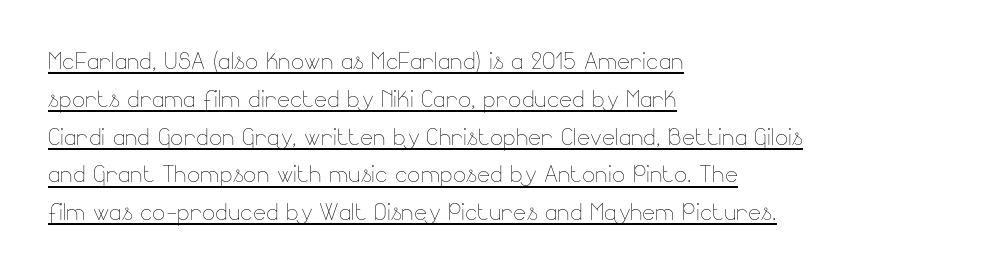
The image shows 31 px thin type, upright; set left-aligned, line spacing 1.22x, normal letter spacing, underlined; low stroke contrast and a small x-height.
